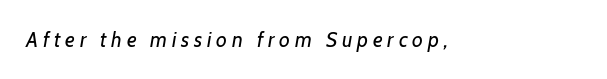
{"italic": "yes", "lean": "right", "slant_degrees": 7, "bold": "no", "underline": "no", "letter_spacing": "wide", "letter_spacing_em": 0.23, "glyph_px": 21}
